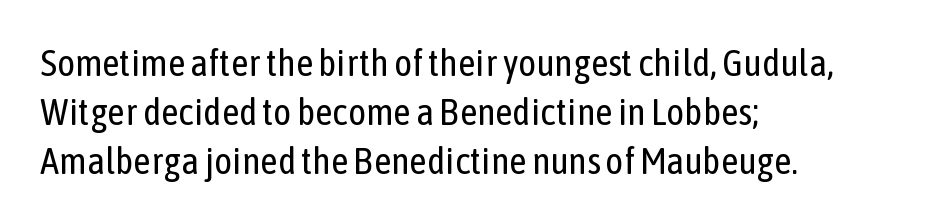
The image shows 38 px regular-weight, condensed sans-serif type, upright; set left-aligned, normal line spacing (1.29x), normal letter spacing, not underlined; low stroke contrast and a medium x-height.
